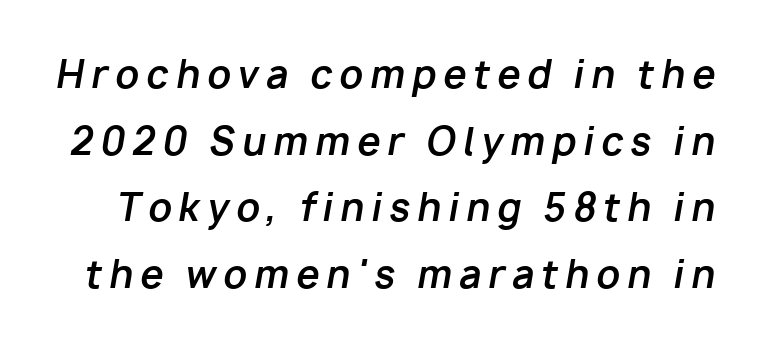
The image shows 37 px bold type, italic (leaning right); set line spacing 1.8x, not underlined; low stroke contrast and a medium x-height.
